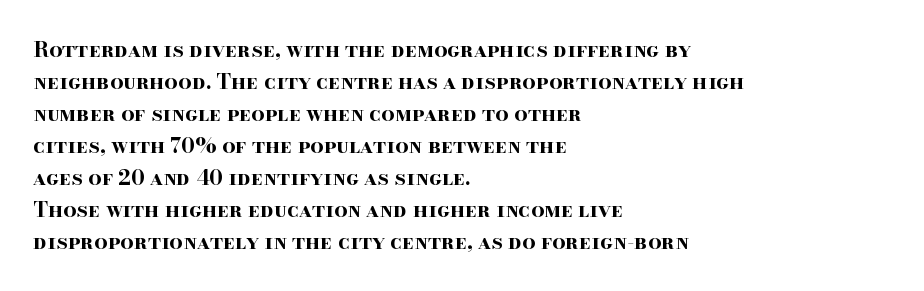
The type sits square on the baseline with zero lean. Summary of weight: heavy, a full bold. Interline gaps are of average width in this sample. The type is set solid horizontally, with unmodified tracking. Underline: absent.
